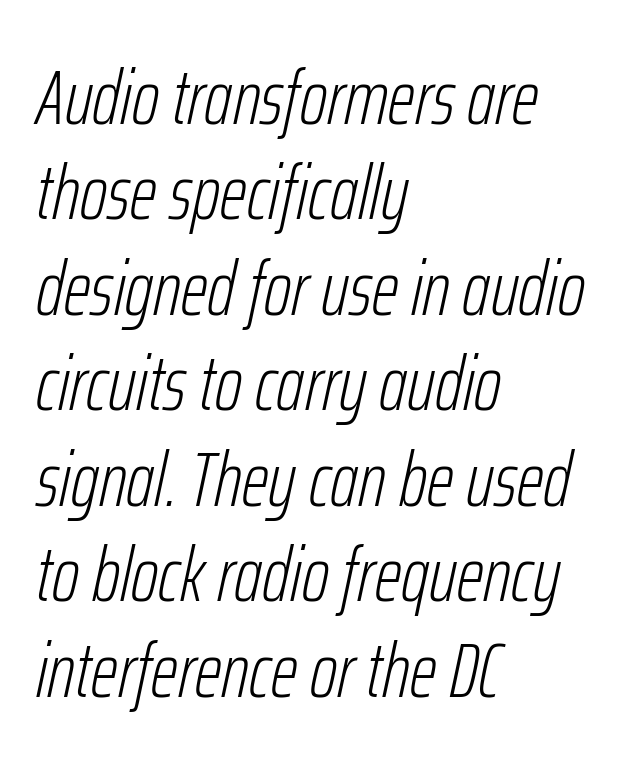
Default kerning and tracking; the words read as compact shapes. These lines are set flush left with a ragged right edge. The face used here is proportionally spaced, like ordinary book or web type. There's an unmistakable incline to the writing here.
